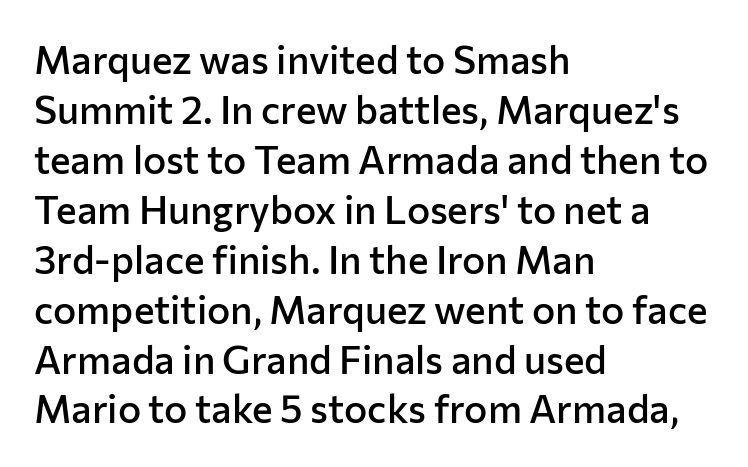
Q: Is the text bold? A: Semi-bold.
Q: Is the text italic (slanted)? A: No, it is upright.
Q: Is the typeface a serif or a sans-serif typeface? A: Sans-serif.
Q: Is the text underlined? A: No.
Q: How is the paragraph aligned? A: Left-aligned.
Q: Is the spacing between letters normal or unusually wide? A: Normal.
Q: Is the spacing between lines tight, normal or loose? A: Normal.
Q: Width (condensed, normal, or wide)? A: Normal.
Q: Stroke contrast? A: Low.
Q: x-height? A: Medium.
Q: Monospaced? A: No.
